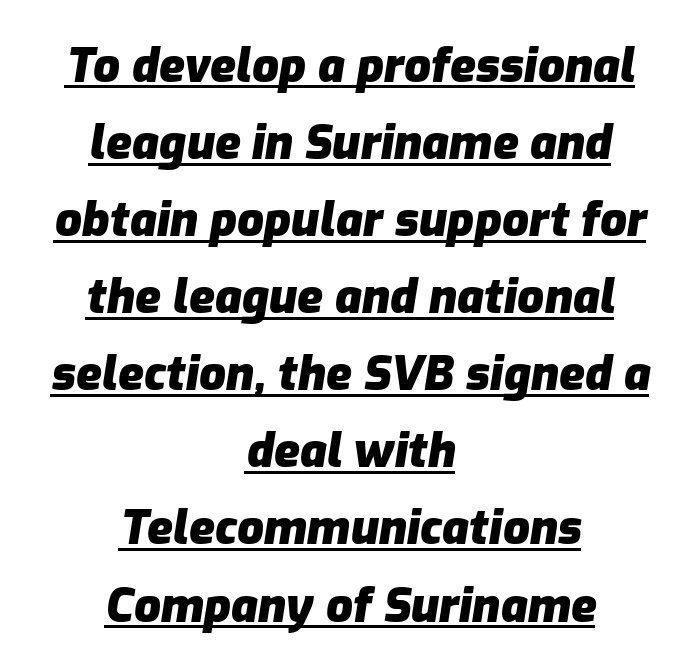
Is there an underline? Yes — a line sits under the letters. Casual observation: everything's sitting right in the middle. Rows of type keep a routine distance in the vertical direction. Honestly, the letter spacing is just normal — you wouldn't notice it. Is the type slanted? Yes — the strokes lean at a clear angle. This sample has the flowing, uneven cadence of proportional lettering.
